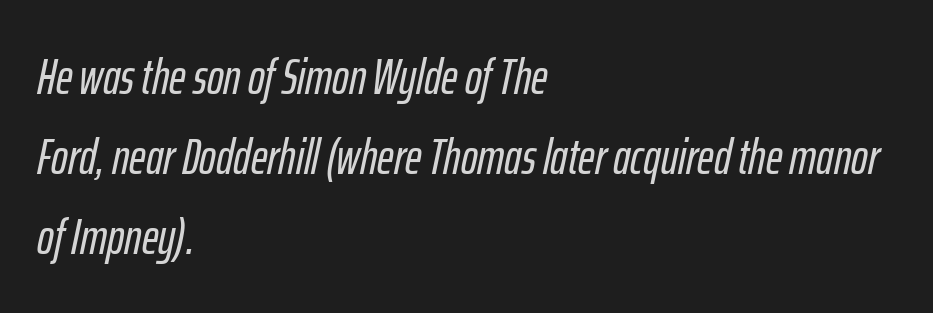
Descenders hang freely into open space. Varying glyph widths throughout — classic text-font behaviour. Is the type slanted? Yes — the strokes lean at a clear angle. Nobody touched the tracking dial on this one.
